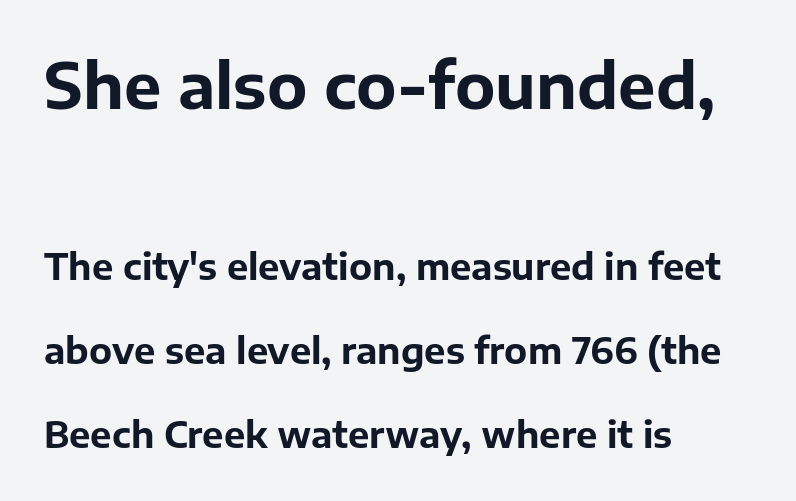
{"serif": "no", "italic": "no", "bold": "yes", "weight": "bold", "width": "normal", "stroke_contrast": "low", "x_height": "medium", "monospaced": "no", "underline": "no", "align": "left", "line_spacing": "loose", "line_spacing_ratio": 2.34, "letter_spacing": "normal", "letter_spacing_em": 0.0, "larger_block": "first", "size_ratio": 1.75, "glyph_px": 63}
